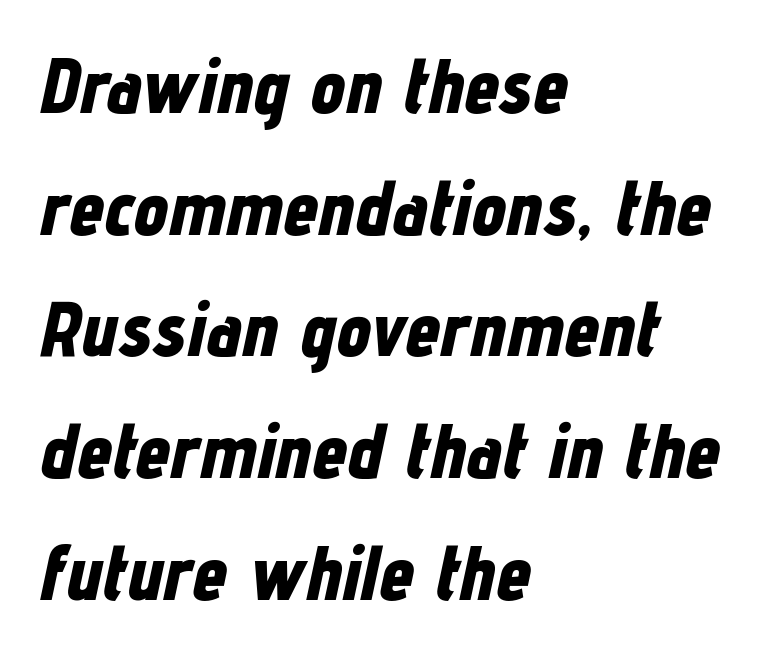
The image shows 78 px bold, condensed type, italic (leaning right); set left-aligned, normal line spacing (1.56x), normal letter spacing, not underlined; low stroke contrast and a medium x-height.
